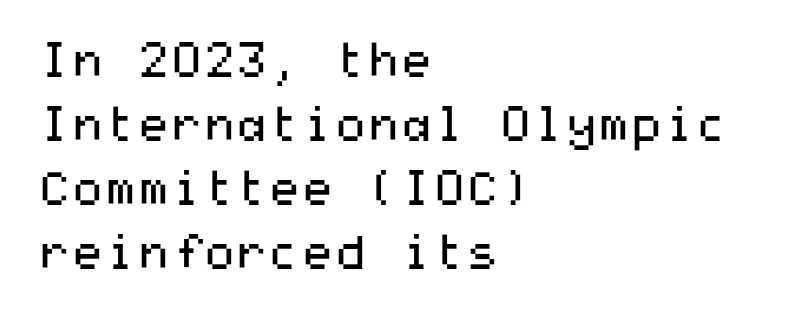
Q: Is the text bold? A: No.
Q: Is the text italic (slanted)? A: No, it is upright.
Q: Is the typeface a serif or a sans-serif typeface? A: Sans-serif.
Q: Is the text underlined? A: No.
Q: How is the paragraph aligned? A: Left-aligned.
Q: Is the spacing between letters normal or unusually wide? A: Normal.
Q: Is the spacing between lines tight, normal or loose? A: Normal.
Q: Width (condensed, normal, or wide)? A: Wide.
Q: Stroke contrast? A: Medium.
Q: x-height? A: Medium.
